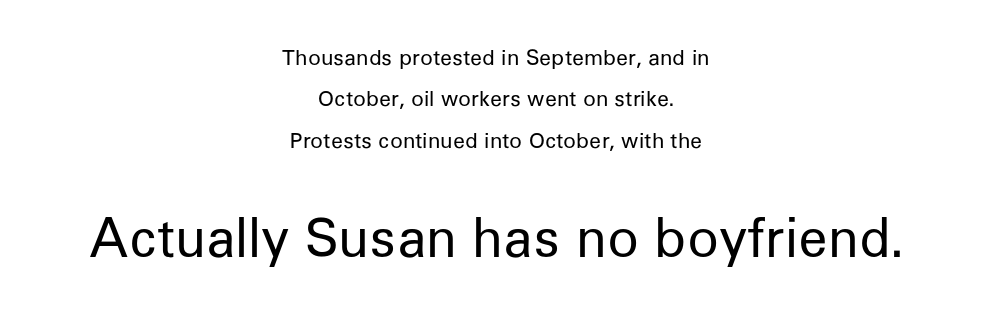
Q: Is the text bold? A: No.
Q: Is the text italic (slanted)? A: No, it is upright.
Q: Is the typeface a serif or a sans-serif typeface? A: Sans-serif.
Q: Is the text underlined? A: No.
Q: How is the paragraph aligned? A: Centered.
Q: Is the spacing between letters normal or unusually wide? A: Normal.
Q: Is the spacing between lines tight, normal or loose? A: Loose.
Q: Which block of text is set in a larger size, the first (top) or the second (bottom)? A: The second (bottom) one.
Q: Width (condensed, normal, or wide)? A: Normal.
Q: Stroke contrast? A: Low.
Q: x-height? A: Medium.
Q: Monospaced? A: No.
